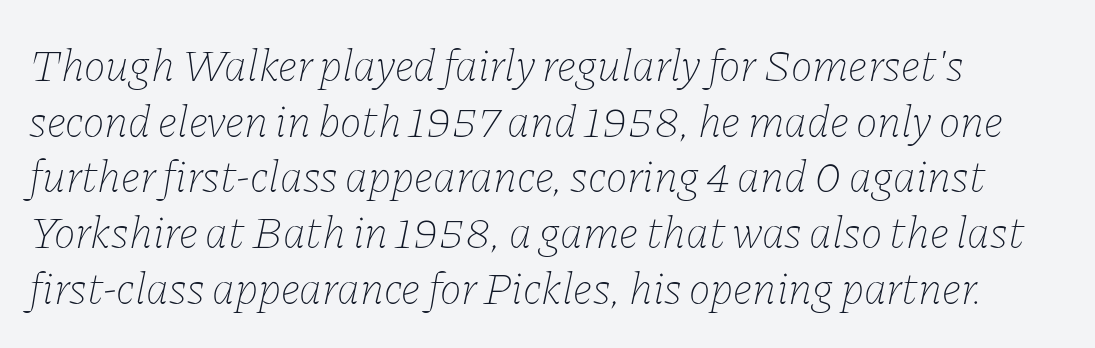
The image shows 46 px thin type, italic (leaning right); set line spacing 1.21x, normal letter spacing, not underlined; low stroke contrast and a medium x-height.
